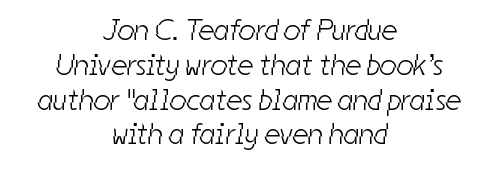
Note: no serifs on the glyphs. Spacing verdict: proportional, widths tailored to each character. This rendering leaves character spacing at its baseline value. Each stroke keeps to a modest, everyday thickness or less. Words float on clear page, feet unadorned.
